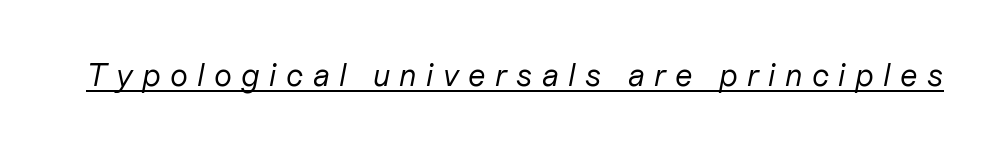
Q: Is the text bold? A: No.
Q: Is the text italic (slanted)? A: Yes, it leans right by about 11 degrees.
Q: Is the text underlined? A: Yes.
Q: Is the spacing between letters normal or unusually wide? A: Unusually wide.
Q: Width (condensed, normal, or wide)? A: Normal.
Q: Stroke contrast? A: Low.
Q: x-height? A: Medium.
Q: Monospaced? A: No.
